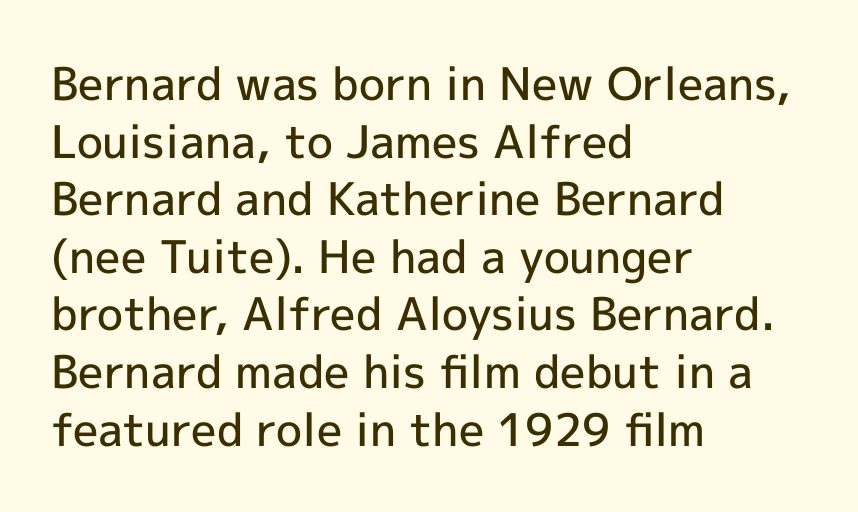
Q: Is the text bold? A: Semi-bold.
Q: Is the text italic (slanted)? A: No, it is upright.
Q: Is the typeface a serif or a sans-serif typeface? A: Sans-serif.
Q: Is the text underlined? A: No.
Q: How is the paragraph aligned? A: Left-aligned.
Q: Is the spacing between letters normal or unusually wide? A: Normal.
Q: Is the spacing between lines tight, normal or loose? A: Normal.
Q: Width (condensed, normal, or wide)? A: Normal.
Q: x-height? A: Medium.
Q: Monospaced? A: No.
